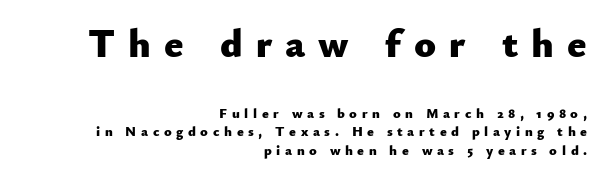
Q: Is the text bold? A: Yes.
Q: Is the text italic (slanted)? A: No, it is upright.
Q: Is the typeface a serif or a sans-serif typeface? A: Sans-serif.
Q: Is the text underlined? A: No.
Q: How is the paragraph aligned? A: Right-aligned.
Q: Is the spacing between letters normal or unusually wide? A: Unusually wide.
Q: Is the spacing between lines tight, normal or loose? A: Normal.
Q: Which block of text is set in a larger size, the first (top) or the second (bottom)? A: The first (top) one.
Q: Width (condensed, normal, or wide)? A: Normal.
Q: Stroke contrast? A: Low.
Q: x-height? A: Small.
Q: Monospaced? A: No.
